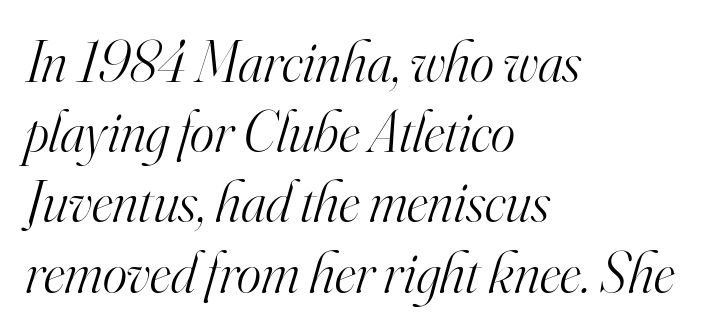
Q: Is the text bold? A: No.
Q: Is the text italic (slanted)? A: Yes, it leans right by about 16 degrees.
Q: Is the typeface a serif or a sans-serif typeface? A: Serif.
Q: Is the text underlined? A: No.
Q: How is the paragraph aligned? A: Left-aligned.
Q: Is the spacing between letters normal or unusually wide? A: Normal.
Q: Width (condensed, normal, or wide)? A: Normal.
Q: Stroke contrast? A: High.
Q: x-height? A: Small.
Q: Monospaced? A: No.
